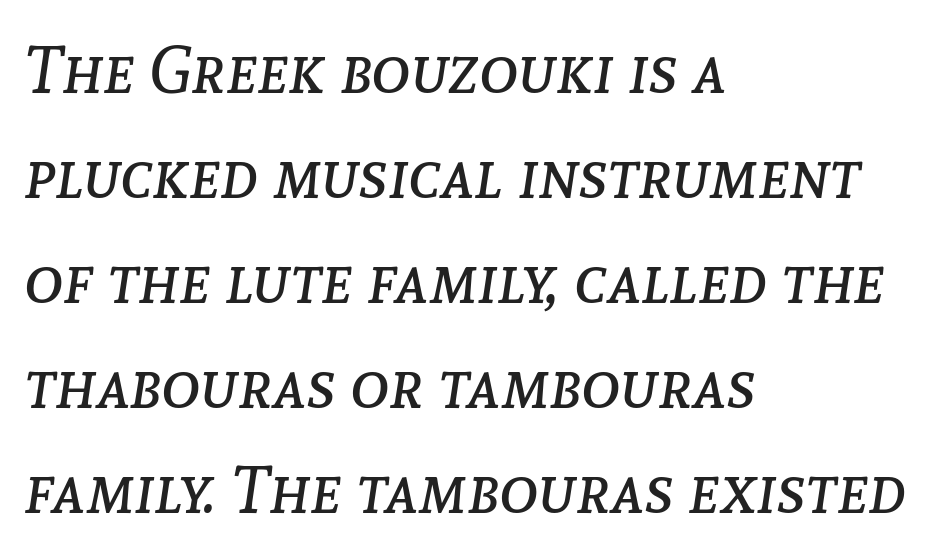
Q: Is the text bold? A: No.
Q: Is the text italic (slanted)? A: Yes, it leans right by about 8 degrees.
Q: Is the text underlined? A: No.
Q: How is the paragraph aligned? A: Left-aligned.
Q: Is the spacing between letters normal or unusually wide? A: Normal.
Q: Is the spacing between lines tight, normal or loose? A: Normal.
Q: Width (condensed, normal, or wide)? A: Normal.
Q: Stroke contrast? A: Low.
Q: x-height? A: Medium.
Q: Monospaced? A: No.
